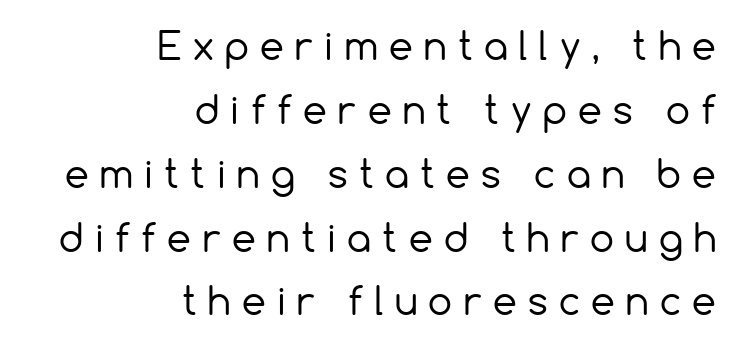
The image shows 38 px regular-weight sans-serif type, upright; set right-aligned, normal line spacing (1.68x), unusually wide letter spacing (+0.3 em), not underlined; a medium x-height.
